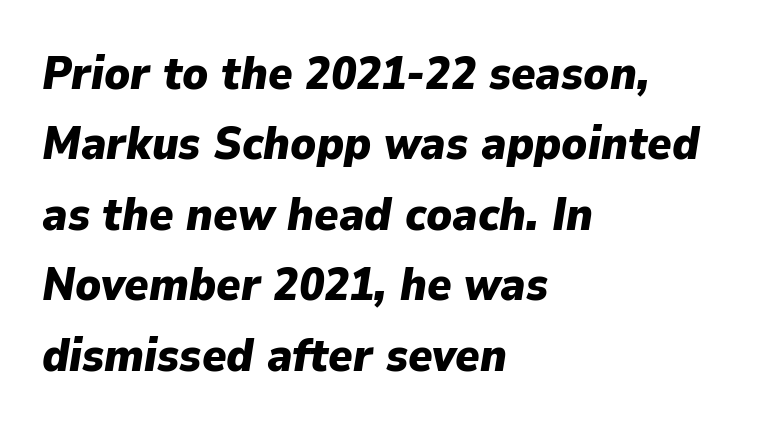
Q: Is the text bold? A: Yes.
Q: Is the text italic (slanted)? A: Yes, it leans right by about 9 degrees.
Q: Is the text underlined? A: No.
Q: How is the paragraph aligned? A: Left-aligned.
Q: Is the spacing between letters normal or unusually wide? A: Normal.
Q: Is the spacing between lines tight, normal or loose? A: Normal.
Q: Width (condensed, normal, or wide)? A: Normal.
Q: Stroke contrast? A: Low.
Q: x-height? A: Medium.
Q: Monospaced? A: No.
